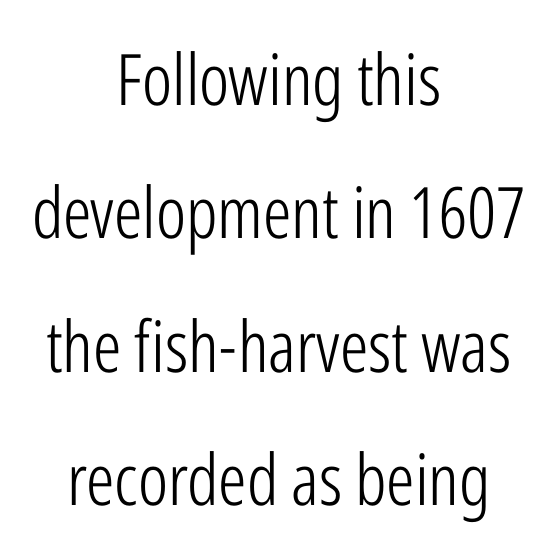
Q: Is the text bold? A: No.
Q: Is the text italic (slanted)? A: No, it is upright.
Q: Is the typeface a serif or a sans-serif typeface? A: Sans-serif.
Q: Is the text underlined? A: No.
Q: How is the paragraph aligned? A: Centered.
Q: Is the spacing between letters normal or unusually wide? A: Normal.
Q: Width (condensed, normal, or wide)? A: Condensed.
Q: Stroke contrast? A: Low.
Q: x-height? A: Medium.
Q: Monospaced? A: No.
